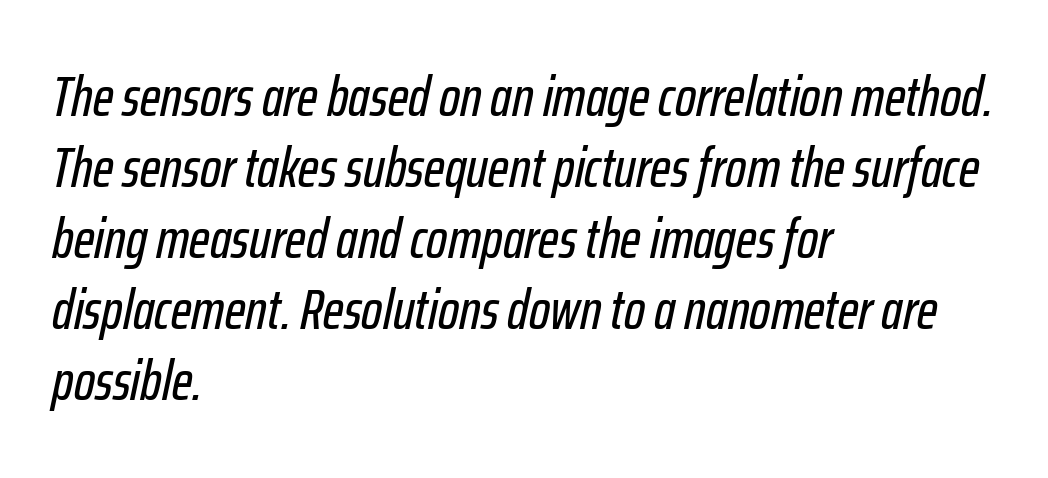
Horizontal alignment here is leftward, the default for most running prose. This sample has the flowing, uneven cadence of proportional lettering. No word sits above an underline. The rendering keeps characters at their native spacing. The passage shown stacks its lines at a standard gap. A typesetter would mark this as italic.
